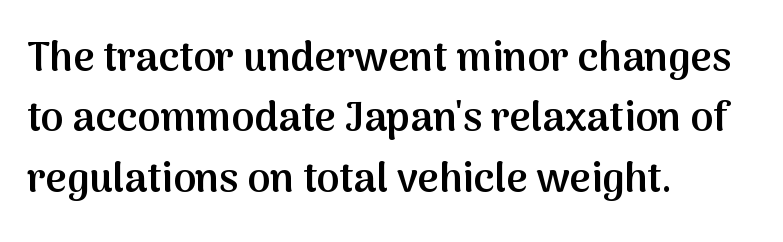
{"serif": "no", "italic": "no", "bold": "semi", "weight": "semibold", "width": "normal", "stroke_contrast": "medium", "x_height": "medium", "monospaced": "no", "underline": "no", "align": "left", "line_spacing": "normal", "line_spacing_ratio": 1.47, "letter_spacing": "normal", "letter_spacing_em": 0.0, "glyph_px": 41}
